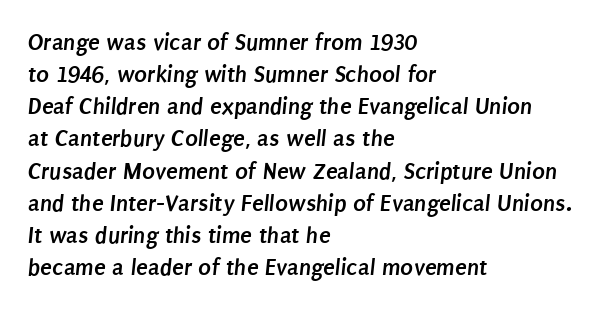
Each glyph is drawn with heavy, bold strokes. Compared with typical body copy, the letter spacing here is the same. Regarding leading, the lines here are spaced in the standard way. Where is the straight margin? On the left. Descenders hang freely into open space.
